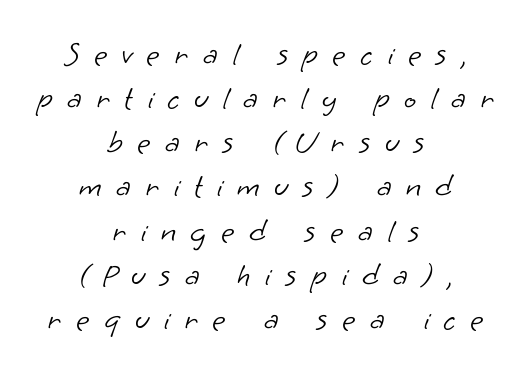
{"serif": "no", "bold": "no", "weight": "light", "width": "normal", "stroke_contrast": "low", "x_height": "small", "monospaced": "no", "underline": "no", "align": "center", "line_spacing": "normal", "line_spacing_ratio": 1.38, "letter_spacing": "wide", "letter_spacing_em": 0.45, "glyph_px": 32}
